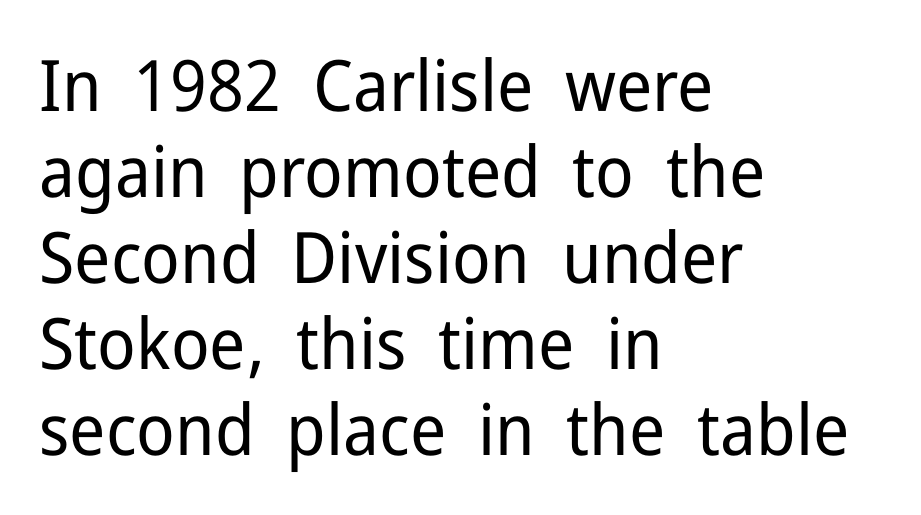
{"serif": "no", "italic": "no", "bold": "no", "weight": "regular", "width": "normal", "stroke_contrast": "low", "x_height": "medium", "monospaced": "no", "underline": "no", "align": "left", "line_spacing_ratio": 1.21, "letter_spacing": "normal", "letter_spacing_em": 0.0, "glyph_px": 71}
